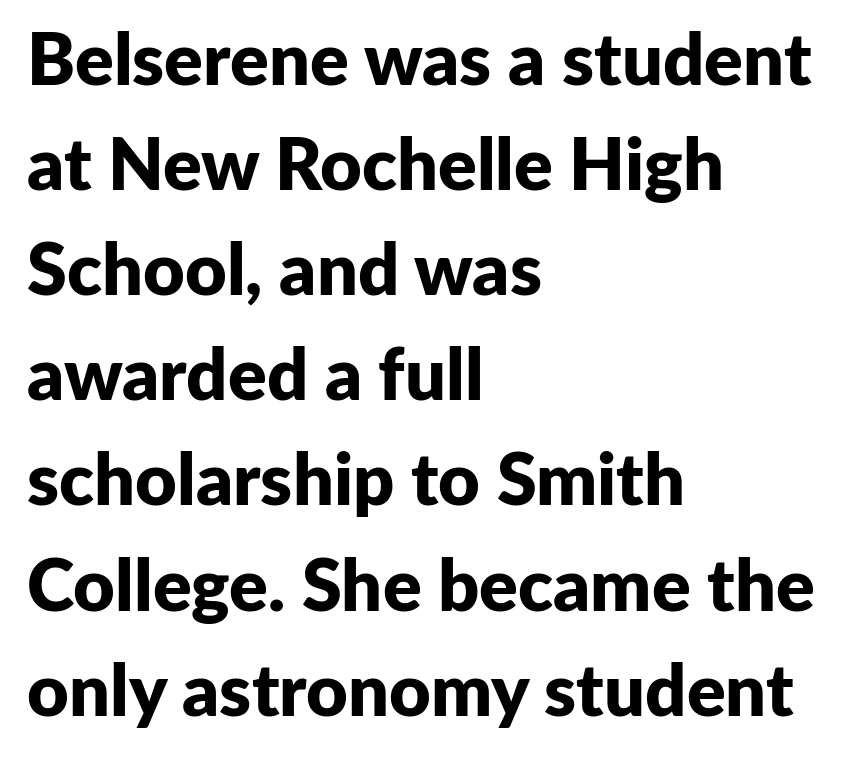
Q: Is the text bold? A: Yes.
Q: Is the text italic (slanted)? A: No, it is upright.
Q: Is the typeface a serif or a sans-serif typeface? A: Sans-serif.
Q: Is the text underlined? A: No.
Q: How is the paragraph aligned? A: Left-aligned.
Q: Is the spacing between letters normal or unusually wide? A: Normal.
Q: Is the spacing between lines tight, normal or loose? A: Normal.
Q: Width (condensed, normal, or wide)? A: Normal.
Q: Stroke contrast? A: Low.
Q: x-height? A: Medium.
Q: Monospaced? A: No.
